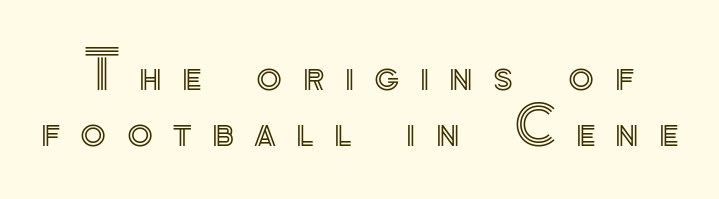
{"italic": "no", "width": "normal", "x_height": "small", "monospaced": "no", "underline": "no", "line_spacing": "tight", "line_spacing_ratio": 1.05, "letter_spacing": "wide", "letter_spacing_em": 0.38, "glyph_px": 53}
